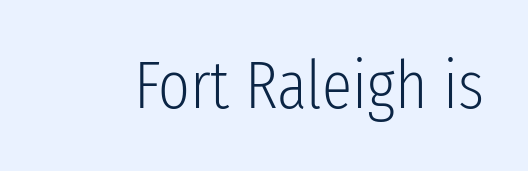
The image shows 68 px light, condensed sans-serif type, upright; set normal letter spacing, not underlined; low stroke contrast and a medium x-height.
